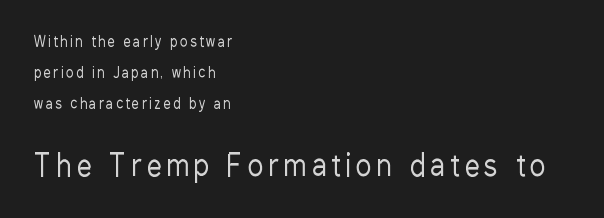
Q: Is the text bold? A: No.
Q: Is the text italic (slanted)? A: No, it is upright.
Q: Is the typeface a serif or a sans-serif typeface? A: Sans-serif.
Q: Is the text underlined? A: No.
Q: How is the paragraph aligned? A: Left-aligned.
Q: Is the spacing between lines tight, normal or loose? A: Loose.
Q: Which block of text is set in a larger size, the first (top) or the second (bottom)? A: The second (bottom) one.
Q: Width (condensed, normal, or wide)? A: Condensed.
Q: Stroke contrast? A: Low.
Q: x-height? A: Medium.
Q: Monospaced? A: No.
